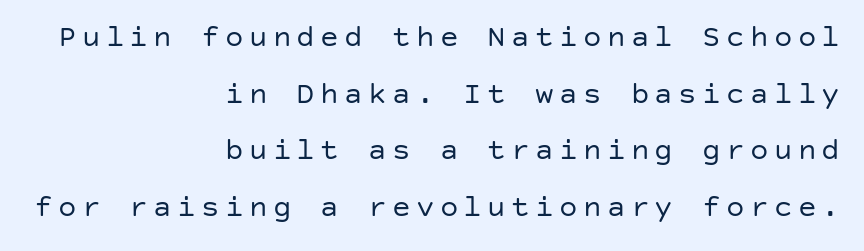
Q: Is the text bold? A: No.
Q: Is the text italic (slanted)? A: No, it is upright.
Q: Is the typeface a serif or a sans-serif typeface? A: Sans-serif.
Q: Is the text underlined? A: No.
Q: How is the paragraph aligned? A: Right-aligned.
Q: Width (condensed, normal, or wide)? A: Normal.
Q: Stroke contrast? A: Low.
Q: x-height? A: Large.
